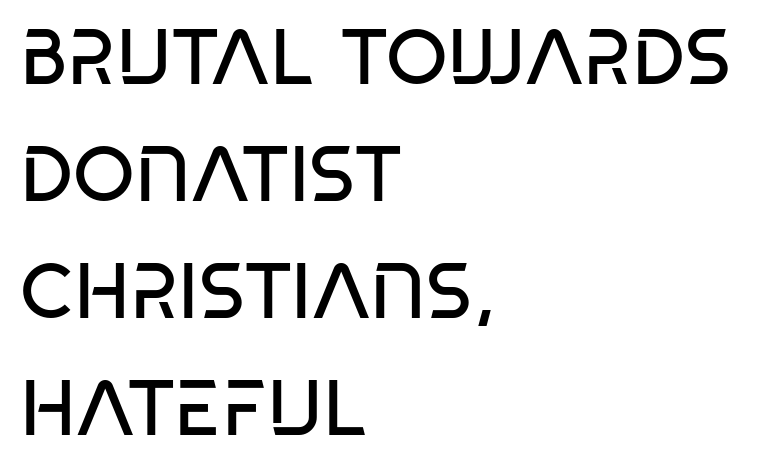
{"serif": "no", "italic": "no", "bold": "no", "weight": "regular", "width": "condensed", "stroke_contrast": "low", "x_height": "large", "monospaced": "no", "underline": "no", "align": "left", "line_spacing": "normal", "line_spacing_ratio": 1.48, "letter_spacing": "normal", "letter_spacing_em": 0.0, "glyph_px": 79}
